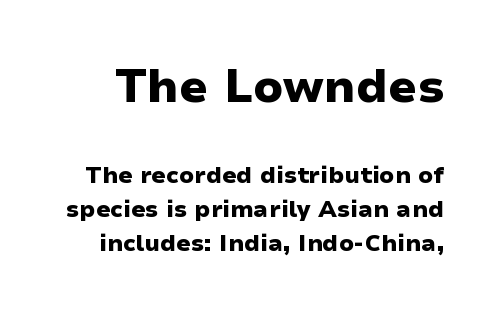
Nothing sits at the stroke ends, so this counts as sans-serif. The upper block of text is set noticeably larger than the block beneath it. Tall strokes in this sample are plumb rather than angled. Evenly set lines give the paragraph a standard silhouette.
